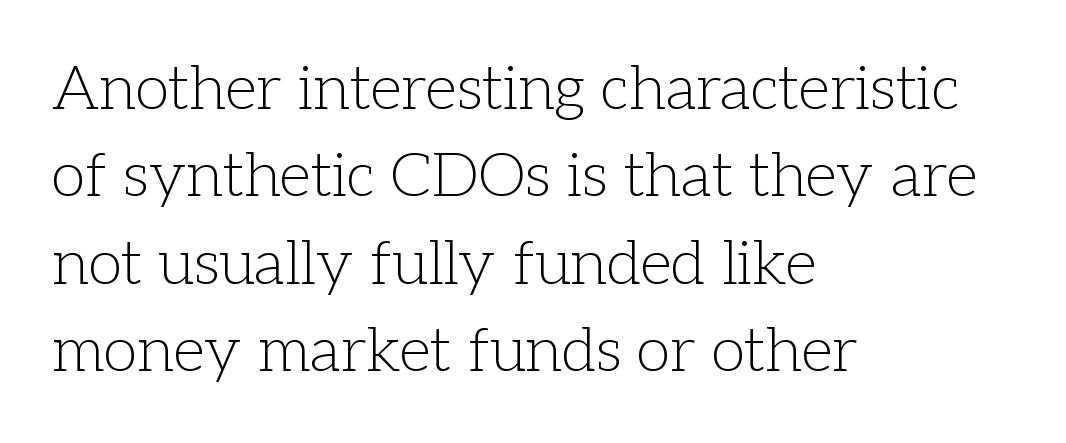
{"serif": "yes", "italic": "no", "bold": "no", "weight": "light", "width": "normal", "stroke_contrast": "low", "x_height": "medium", "monospaced": "no", "underline": "no", "align": "left", "line_spacing": "normal", "line_spacing_ratio": 1.41, "letter_spacing": "normal", "letter_spacing_em": 0.0, "glyph_px": 62}
